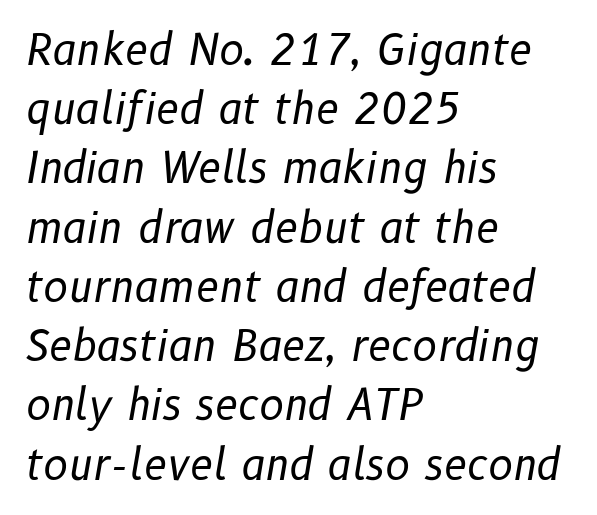
{"italic": "yes", "lean": "right", "slant_degrees": 10, "bold": "no", "weight": "regular", "width": "normal", "stroke_contrast": "low", "x_height": "medium", "monospaced": "no", "underline": "no", "align": "left", "line_spacing": "normal", "line_spacing_ratio": 1.41, "letter_spacing": "normal", "letter_spacing_em": 0.0, "glyph_px": 42}
